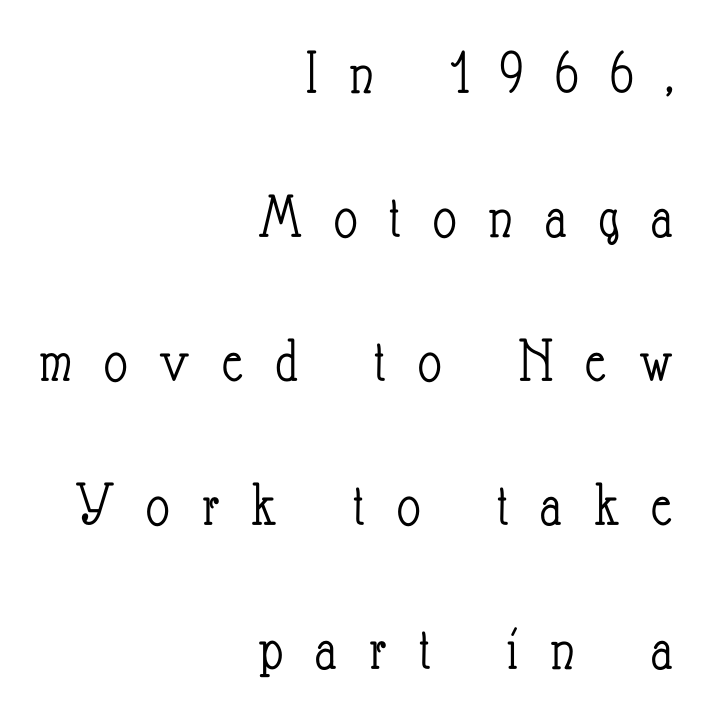
You could not count columns in this text — the font is proportionally spaced. The text block is weighted toward the right margin, trailing off unevenly leftward. This block would shrink considerably if given ordinary leading; it's expanded now. Underline: absent. In terms of posture, this sample is upright.
